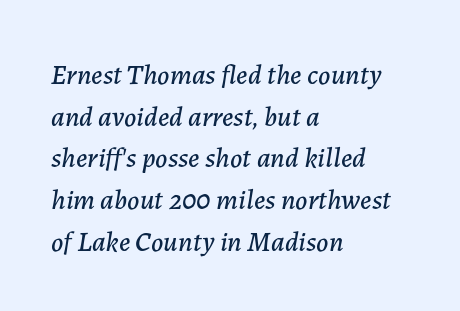
The image shows 28 px text type, italic (leaning right); set left-aligned, normal line spacing (1.49x), normal letter spacing, not underlined; low stroke contrast and a medium x-height.
